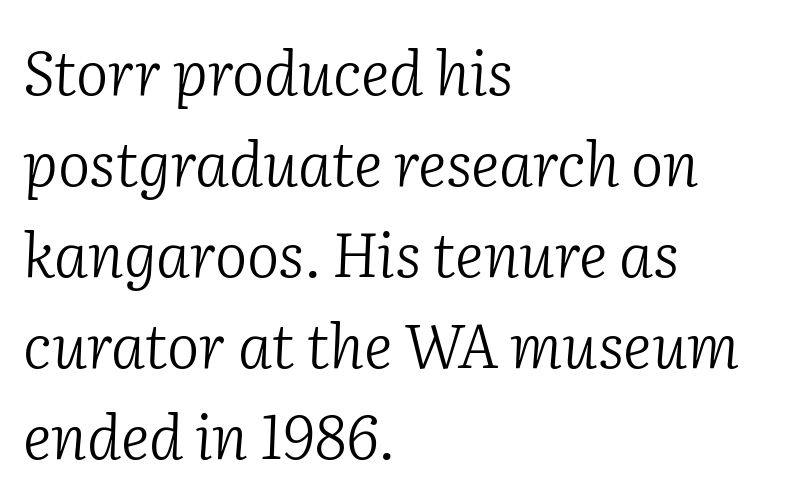
The image shows 61 px light serif type, italic (leaning right); set left-aligned, normal line spacing (1.49x), normal letter spacing, not underlined; low stroke contrast and a medium x-height.
